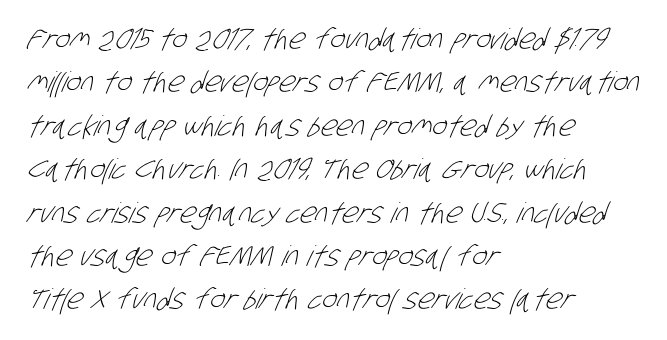
The image shows 28 px light, condensed sans-serif type; set left-aligned, normal line spacing (1.55x), normal letter spacing, not underlined; low stroke contrast and a large x-height.
